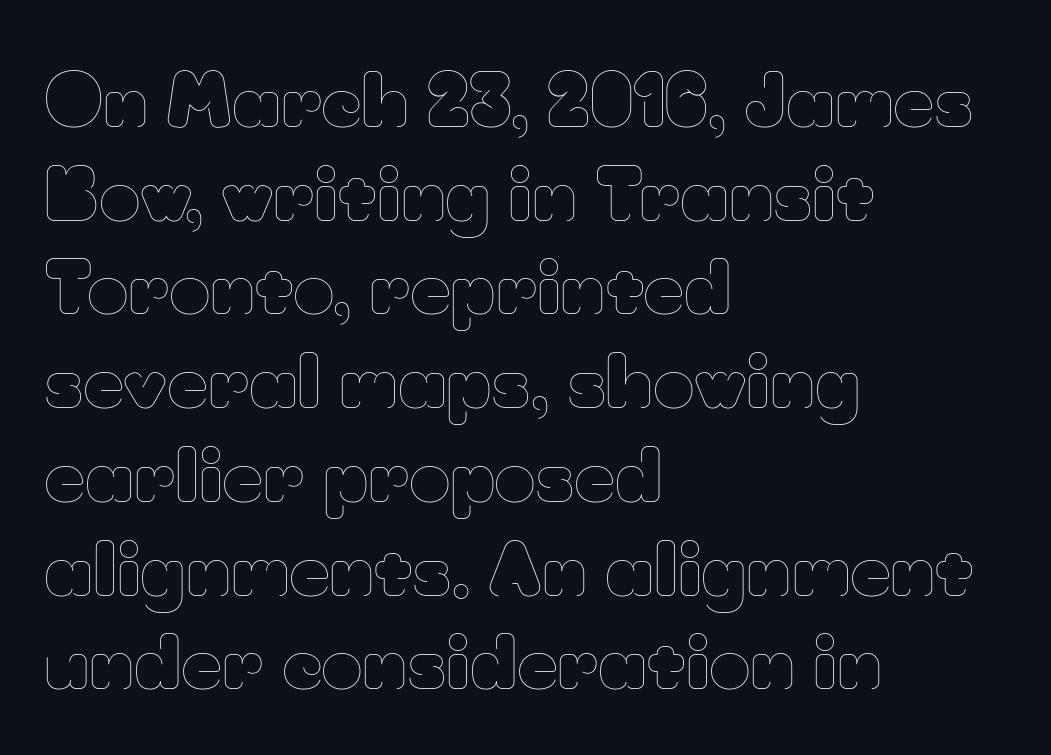
Q: Is the text bold? A: No.
Q: Is the text italic (slanted)? A: No, it is upright.
Q: Is the text underlined? A: No.
Q: How is the paragraph aligned? A: Left-aligned.
Q: Is the spacing between letters normal or unusually wide? A: Normal.
Q: Is the spacing between lines tight, normal or loose? A: Normal.
Q: Width (condensed, normal, or wide)? A: Normal.
Q: Stroke contrast? A: Low.
Q: x-height? A: Small.
Q: Monospaced? A: No.
